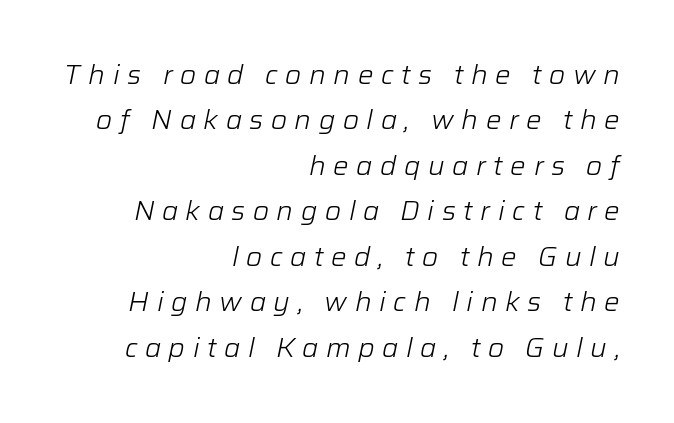
The image shows 26 px text type, italic (leaning right); set right-aligned, line spacing 1.75x, unusually wide letter spacing (+0.29 em), not underlined.
